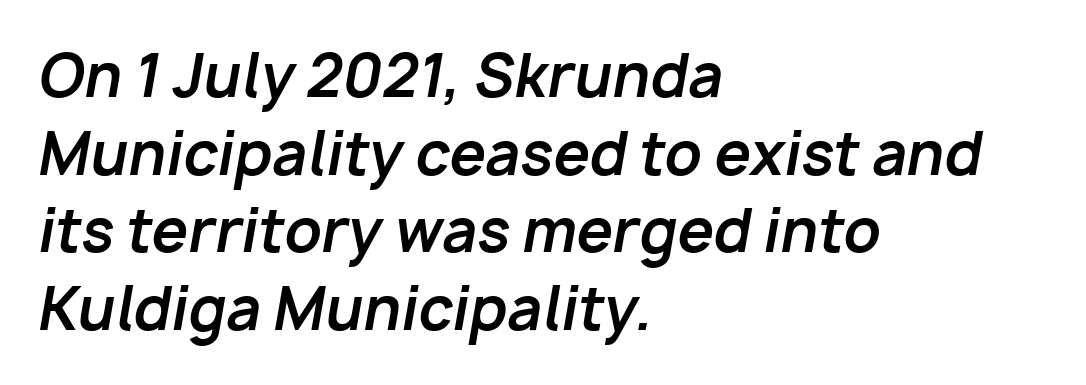
The image shows 58 px bold type, italic (leaning right); set left-aligned, normal line spacing (1.34x), normal letter spacing, not underlined; low stroke contrast and a medium x-height.
